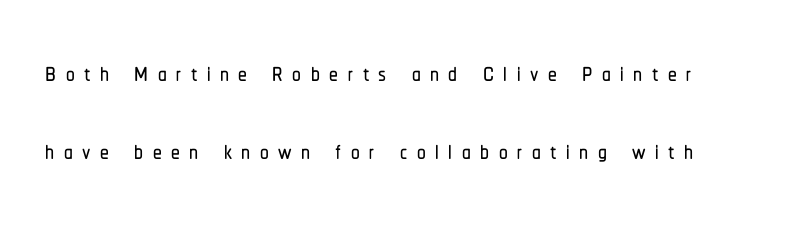
Compared with typical paragraphs, the rows here are farther apart. Glyph-to-glyph distance is far greater than everyday printed text. The string is rendered with underlining switched off. Looks like regular typesetting: each glyph gets only the width it needs. Caption: multi-line text, flush left, ragged right.
